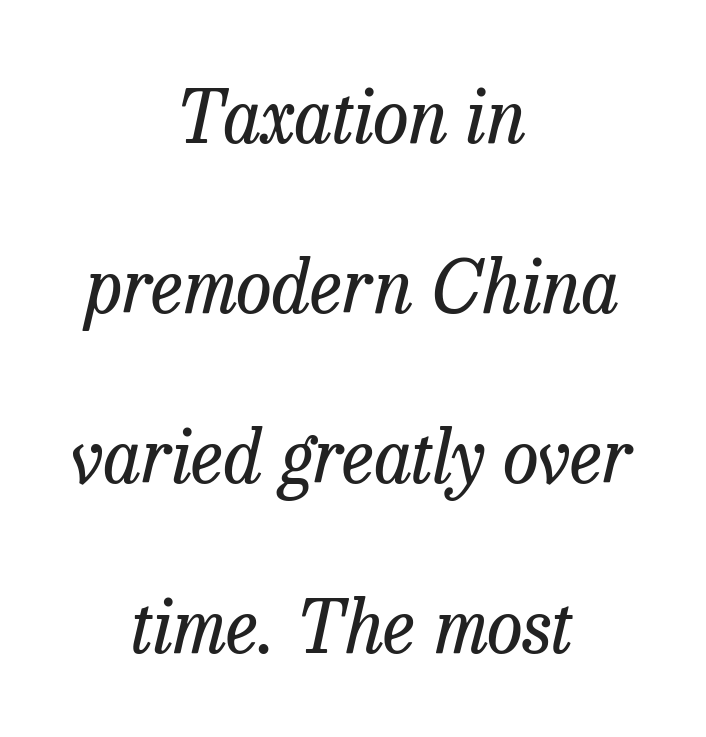
The letters look calm and open, with moderate or lighter stems. Neither beginnings nor endings align; midpoints do. Do the characters align in a grid? No, the font is proportional. Slanted lettering throughout.
